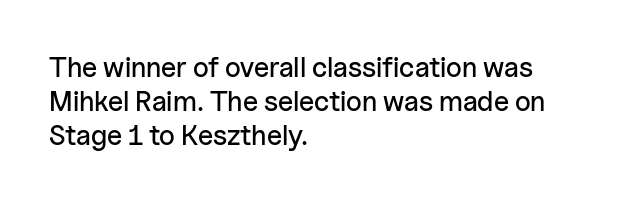
Leftover space on each line is placed entirely after the last word. Default kerning and tracking; the words read as compact shapes. A bare baseline throughout the passage. Looks like regular typesetting: each glyph gets only the width it needs. Stroke terminals: plain, sans-serif.
